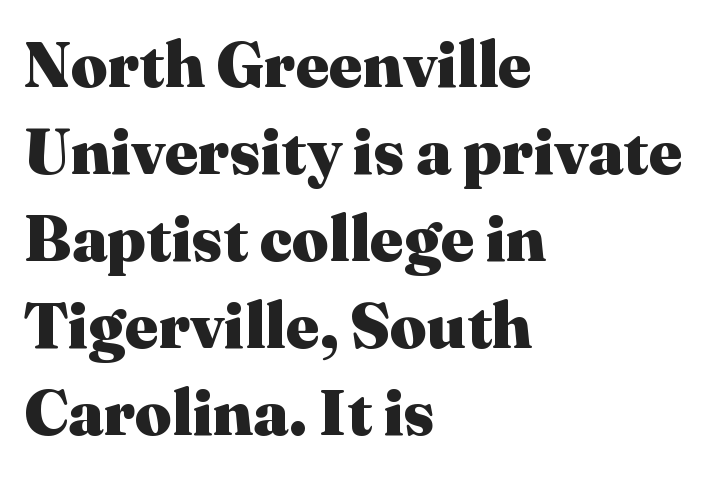
{"serif": "yes", "italic": "no", "bold": "yes", "weight": "heavy", "width": "normal", "stroke_contrast": "medium", "x_height": "medium", "monospaced": "no", "underline": "no", "align": "left", "line_spacing": "normal", "line_spacing_ratio": 1.36, "letter_spacing": "normal", "letter_spacing_em": 0.0, "glyph_px": 64}
